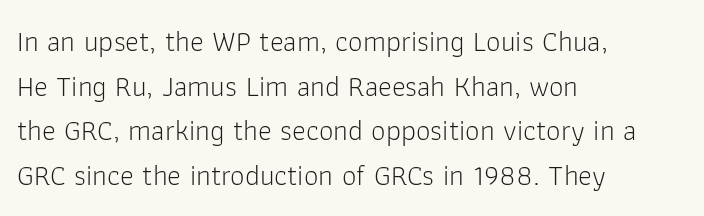
Words float on clear page, feet unadorned. If you drew a line through each stem, it would be perfectly vertical. Varying glyph widths throughout — classic text-font behaviour. The passage shown is not bold in any degree.
